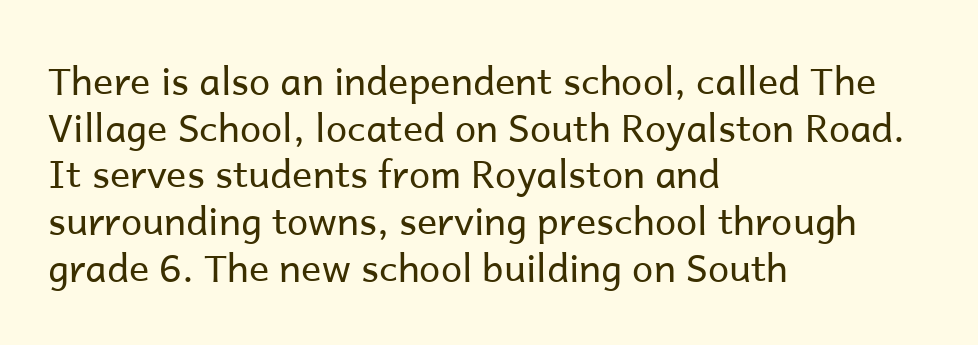
The image shows 38 px regular-weight sans-serif type, upright; set left-aligned, line spacing 1.23x, normal letter spacing, not underlined; low stroke contrast and a medium x-height.
